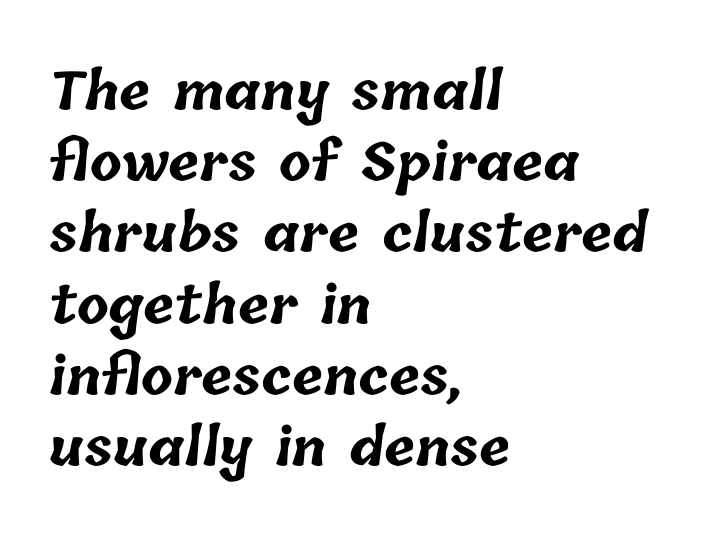
Quick note: interline space is typical. Check the space under the baseline: it is left empty. Every row of glyphs begins at an identical x-position on the left. Caption: bold face, heavy strokes.
